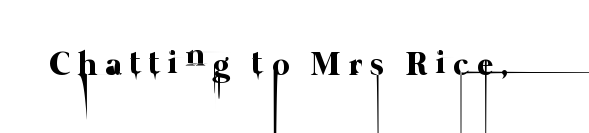
{"bold": "no", "weight": "thin", "width": "normal", "stroke_contrast": "low", "x_height": "medium", "monospaced": "no", "underline": "no", "letter_spacing": "wide", "letter_spacing_em": 0.23, "glyph_px": 34}
